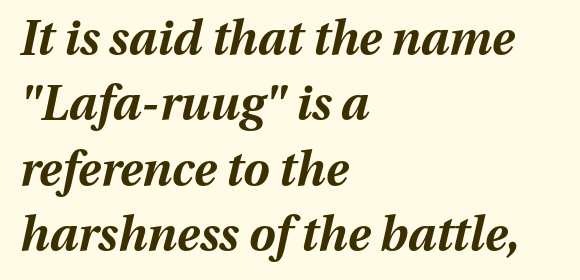
Q: Is the text bold? A: Yes.
Q: Is the text italic (slanted)? A: Yes, it leans right by about 13 degrees.
Q: Is the text underlined? A: No.
Q: How is the paragraph aligned? A: Left-aligned.
Q: Is the spacing between letters normal or unusually wide? A: Normal.
Q: Is the spacing between lines tight, normal or loose? A: Normal.
Q: Width (condensed, normal, or wide)? A: Normal.
Q: Stroke contrast? A: Medium.
Q: x-height? A: Medium.
Q: Monospaced? A: No.
